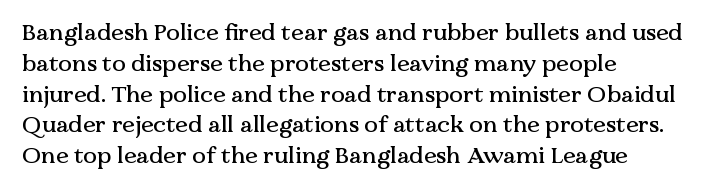
The glyphs are unaccompanied by any horizontal stroke below them. Quick note: not italic, upright. Each word holds together tightly as a unit, with standard inter-letter gaps. The paragraph shown leans on its left margin. Does the leading feel generous? No, just average.
